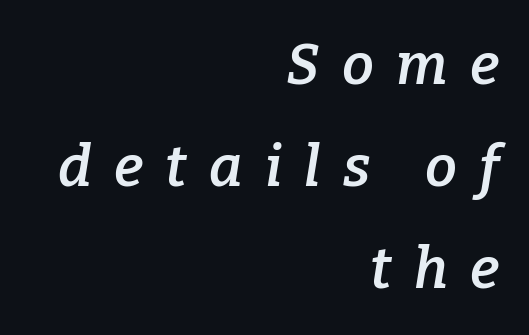
The image shows 57 px semibold serif type, italic (leaning right); set right-aligned, line spacing 1.79x, unusually wide letter spacing (+0.39 em), not underlined; low stroke contrast and a medium x-height.
